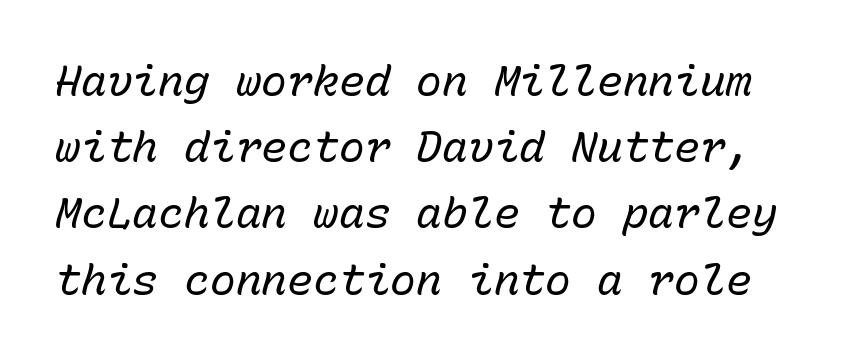
Q: Is the text bold? A: No.
Q: Is the text italic (slanted)? A: Yes, it leans right by about 15 degrees.
Q: Is the text underlined? A: No.
Q: Is the spacing between letters normal or unusually wide? A: Normal.
Q: Is the spacing between lines tight, normal or loose? A: Normal.
Q: Width (condensed, normal, or wide)? A: Normal.
Q: Stroke contrast? A: Low.
Q: x-height? A: Medium.
Q: Monospaced? A: Yes.
